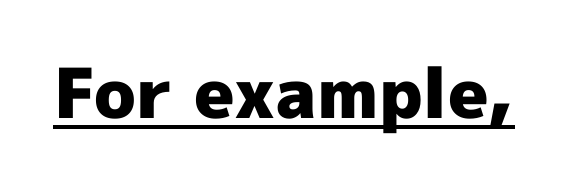
The image shows 69 px heavy sans-serif type, upright; set normal letter spacing, underlined; a medium x-height.
